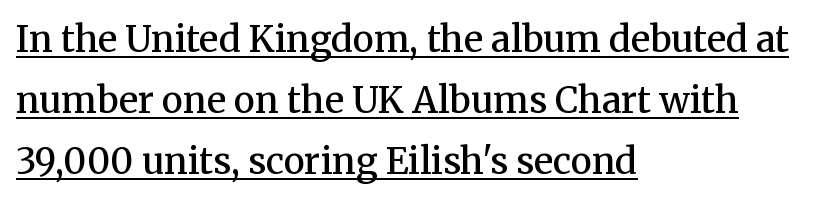
Q: Is the text bold? A: Semi-bold.
Q: Is the text italic (slanted)? A: No, it is upright.
Q: Is the typeface a serif or a sans-serif typeface? A: Serif.
Q: Is the text underlined? A: Yes.
Q: How is the paragraph aligned? A: Left-aligned.
Q: Is the spacing between letters normal or unusually wide? A: Normal.
Q: Is the spacing between lines tight, normal or loose? A: Normal.
Q: Width (condensed, normal, or wide)? A: Normal.
Q: Stroke contrast? A: Medium.
Q: x-height? A: Medium.
Q: Monospaced? A: No.
